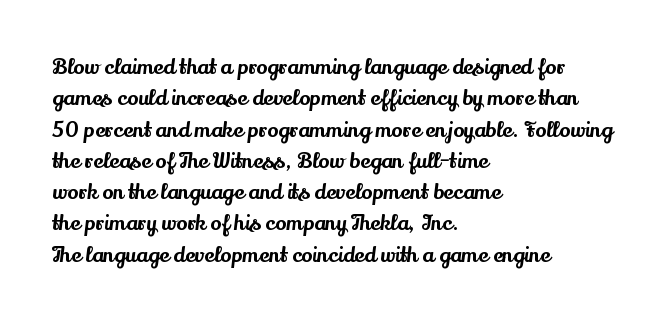
{"underline": "no", "align": "left", "line_spacing": "normal", "line_spacing_ratio": 1.49, "letter_spacing": "normal", "letter_spacing_em": 0.0, "glyph_px": 21}
